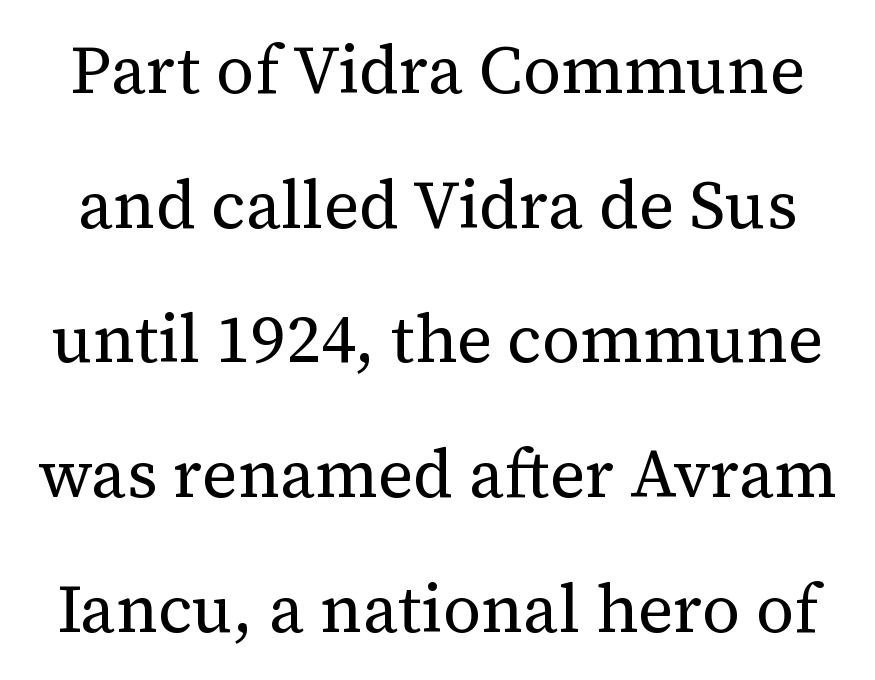
{"serif": "yes", "italic": "no", "bold": "no", "weight": "regular", "width": "normal", "stroke_contrast": "medium", "x_height": "medium", "monospaced": "no", "underline": "no", "line_spacing": "loose", "line_spacing_ratio": 2.01, "letter_spacing": "normal", "letter_spacing_em": 0.0, "glyph_px": 67}
